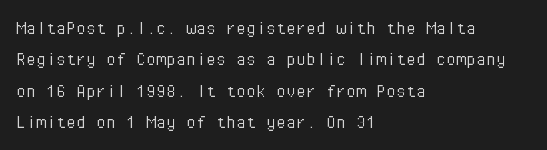
{"italic": "no", "bold": "no", "underline": "no", "align": "left", "line_spacing": "normal", "line_spacing_ratio": 1.57, "letter_spacing": "normal", "letter_spacing_em": 0.0, "glyph_px": 20}
